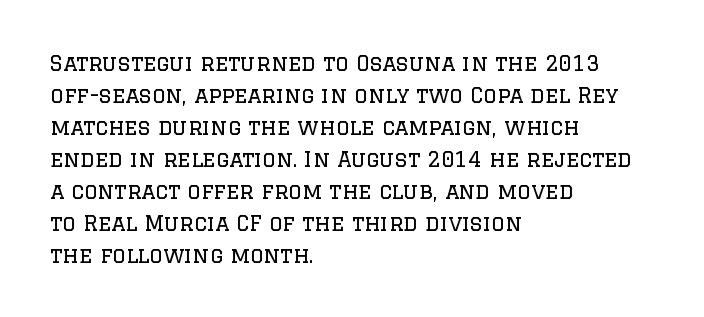
{"italic": "no", "bold": "no", "underline": "no", "align": "left", "line_spacing": "normal", "line_spacing_ratio": 1.52, "letter_spacing": "normal", "letter_spacing_em": 0.0, "glyph_px": 21}
